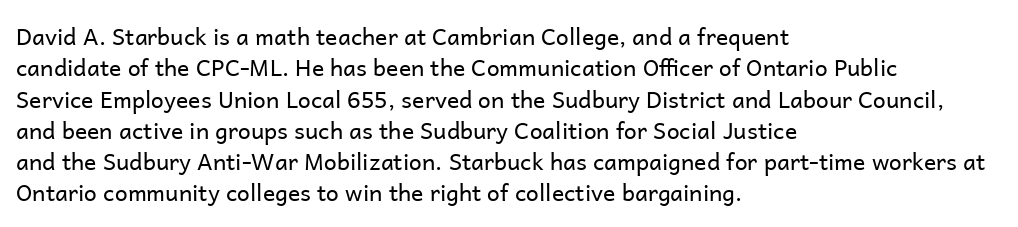
The image shows 23 px text type, upright; set left-aligned, normal line spacing (1.36x), normal letter spacing, not underlined.
